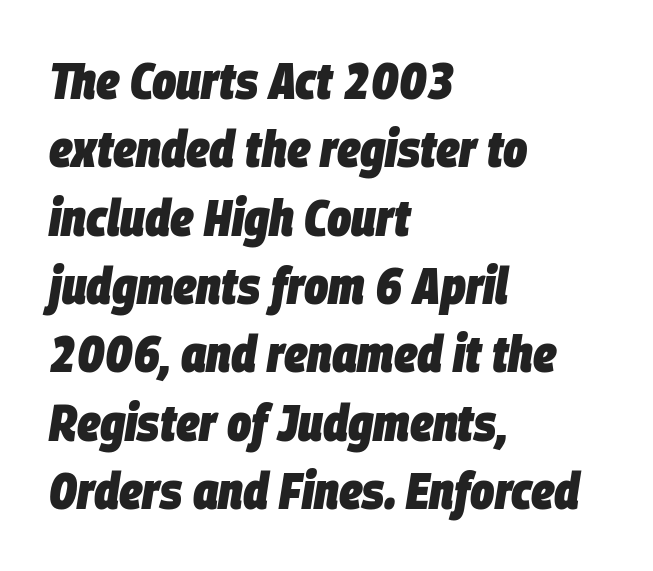
Leftover space on each line is placed entirely after the last word. Chunky letters — that's bold for sure. The lettering tilts uniformly, giving the passage an italic look. The block of text has a typical density, with ordinary space between rows. A clean baseline with only descenders dipping below it. The face used here is proportionally spaced, like ordinary book or web type.
